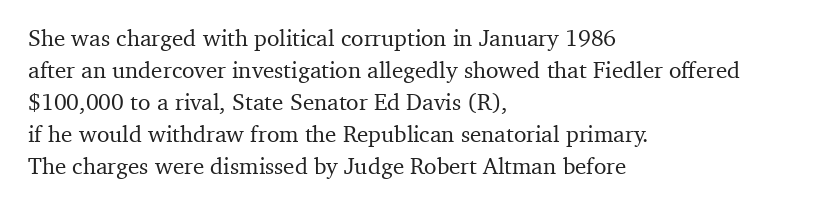
These lines are set flush left with a ragged right edge. Nope, not italic — everything's standing straight. Observe the ordinary spacing: letters are neighbours, not strangers. Vertically, the passage feels balanced, rows spaced as you'd expect. Has an underline been added? It has not.
